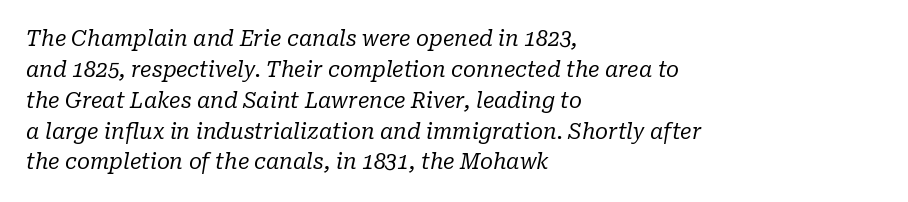
{"italic": "yes", "lean": "right", "slant_degrees": 10, "bold": "no", "underline": "no", "align": "left", "line_spacing": "normal", "line_spacing_ratio": 1.47, "letter_spacing": "normal", "letter_spacing_em": 0.0, "glyph_px": 21}
